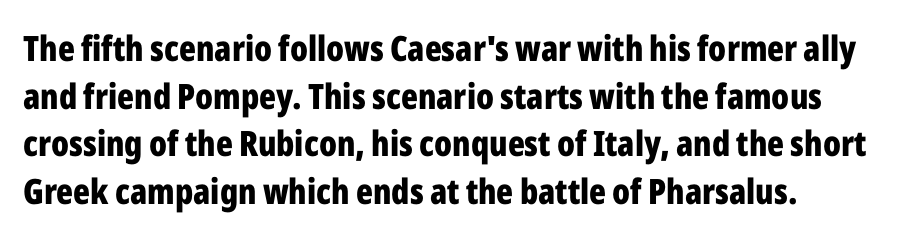
{"serif": "no", "italic": "no", "bold": "yes", "weight": "bold", "width": "condensed", "stroke_contrast": "low", "x_height": "medium", "monospaced": "no", "underline": "no", "align": "left", "line_spacing": "normal", "line_spacing_ratio": 1.36, "letter_spacing": "normal", "letter_spacing_em": 0.0, "glyph_px": 35}
